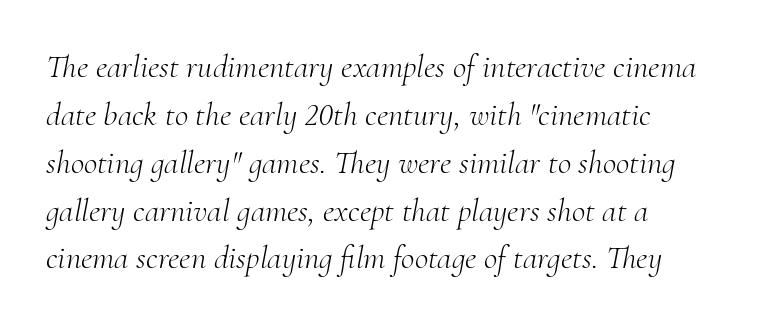
The font family rendered here belongs to the serif group. The face used here has a pronounced slope to its letters. In terms of letterspacing, this is plain default setting. The rag falls on the right side of this text block.
